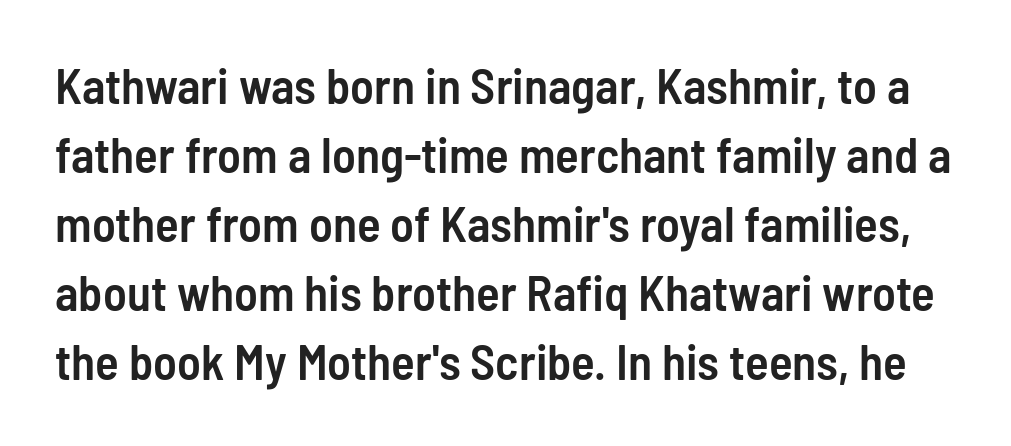
{"serif": "no", "italic": "no", "bold": "semi", "weight": "semibold", "width": "condensed", "stroke_contrast": "low", "x_height": "medium", "monospaced": "no", "underline": "no", "line_spacing": "normal", "line_spacing_ratio": 1.41, "letter_spacing": "normal", "letter_spacing_em": 0.0, "glyph_px": 49}
